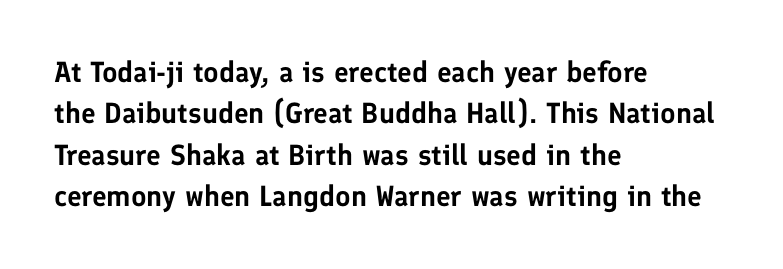
The image shows 29 px sans-serif type, upright; set left-aligned, normal line spacing (1.43x), normal letter spacing, not underlined; low stroke contrast and a medium x-height.
